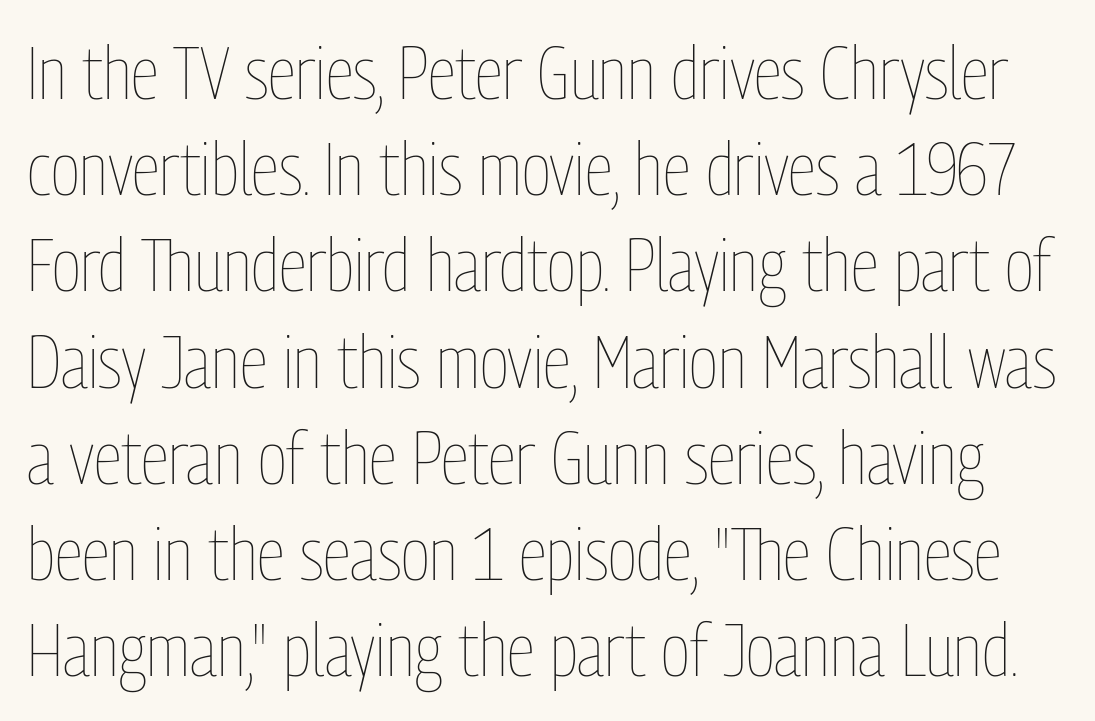
{"italic": "no", "bold": "no", "weight": "thin", "width": "condensed", "stroke_contrast": "low", "x_height": "medium", "monospaced": "no", "underline": "no", "line_spacing": "normal", "line_spacing_ratio": 1.3, "letter_spacing": "normal", "letter_spacing_em": 0.0, "glyph_px": 74}
